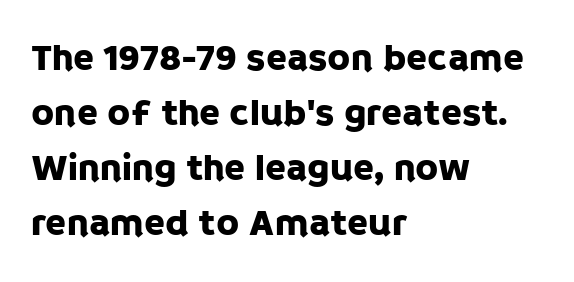
Regarding leading, the lines here are spaced in the standard way. Varying glyph widths throughout — classic text-font behaviour. The passage shown is typeset with a sans-serif family. Casual observation: everything's shoved over to the left.
